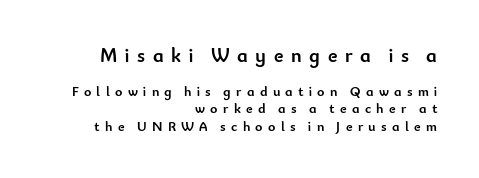
{"italic": "no", "bold": "yes", "underline": "no", "align": "right", "line_spacing_ratio": 1.22, "letter_spacing": "wide", "letter_spacing_em": 0.38, "larger_block": "first", "size_ratio": 1.43, "glyph_px": 20}
